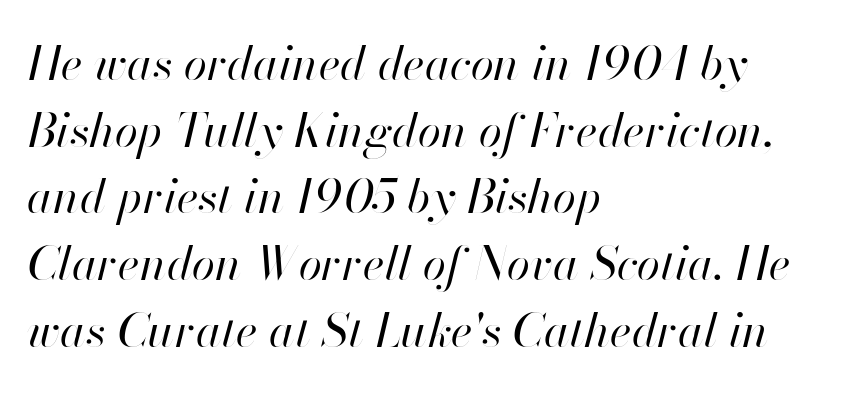
Q: Is the text bold? A: No.
Q: Is the text italic (slanted)? A: Yes, it leans right by about 13 degrees.
Q: Is the text underlined? A: No.
Q: How is the paragraph aligned? A: Left-aligned.
Q: Is the spacing between letters normal or unusually wide? A: Normal.
Q: Is the spacing between lines tight, normal or loose? A: Normal.
Q: Width (condensed, normal, or wide)? A: Normal.
Q: Stroke contrast? A: High.
Q: x-height? A: Small.
Q: Monospaced? A: No.
